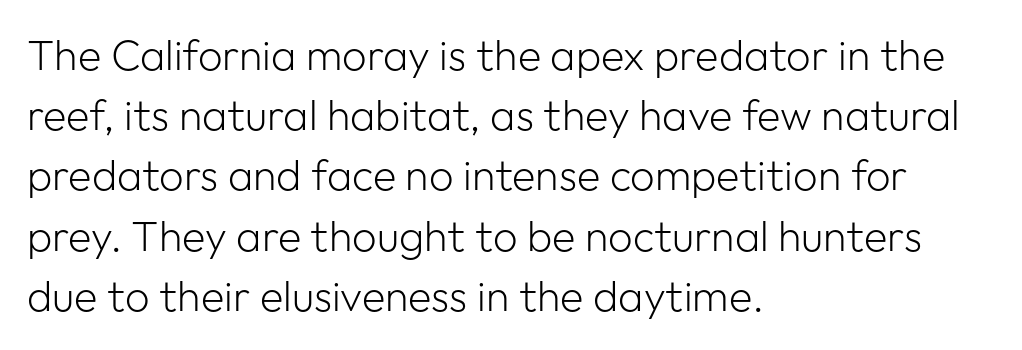
The image shows 43 px light sans-serif type, upright; set left-aligned, normal line spacing (1.4x), normal letter spacing, not underlined; low stroke contrast and a medium x-height.
